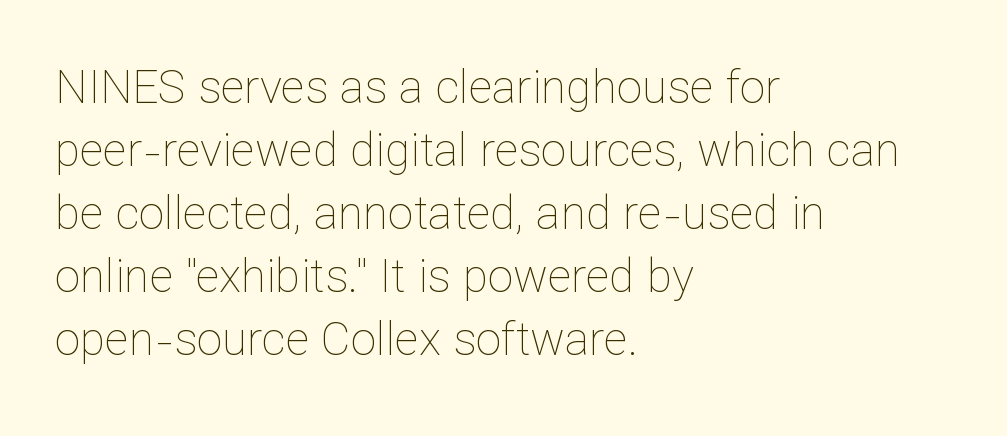
The tracking reads as untouched default to a designer's eye. Glance below the letters and you will spot only blank space. The lettering stays uniformly vertical, giving the passage a roman look. The typeface has the unassuming heft of standard copy or less. If you measured baseline to baseline, you'd find a middling distance. A typesetter would call this proportional, since set widths differ per character.
